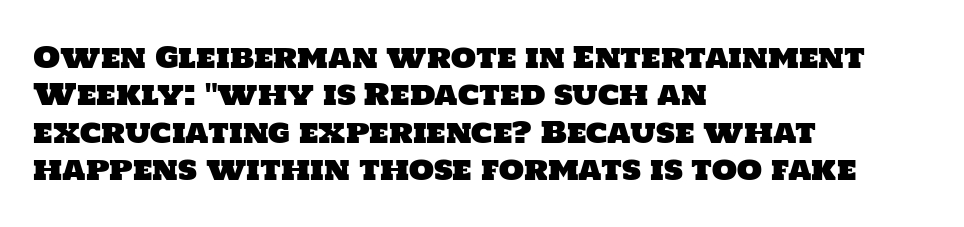
Looks like regular typesetting: each glyph gets only the width it needs. The setting favours the left margin, as ordinary paragraphs usually do. These lines sit exactly where default settings would place them. The baseline area is clear. Letterform terminals end flat and unadorned throughout the passage.
